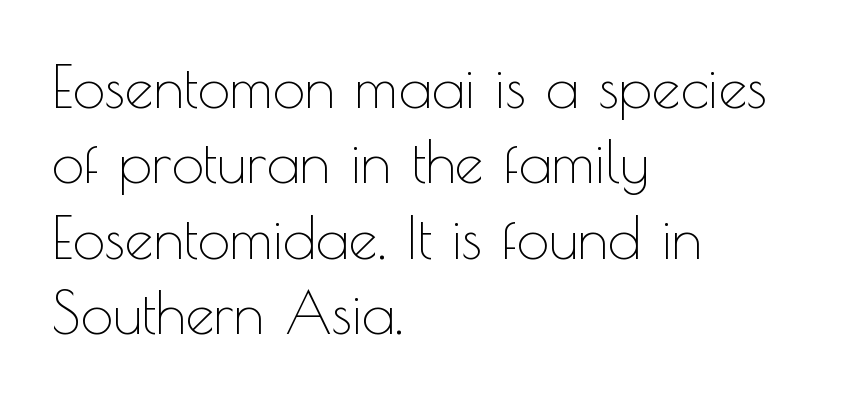
The image shows 58 px thin sans-serif type, upright; set left-aligned, normal line spacing (1.3x), normal letter spacing, not underlined; a small x-height.
